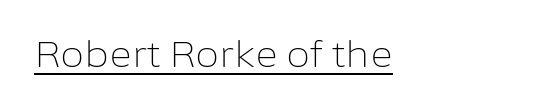
{"serif": "no", "italic": "no", "bold": "no", "weight": "light", "width": "normal", "stroke_contrast": "low", "x_height": "medium", "monospaced": "no", "underline": "yes", "letter_spacing": "normal", "letter_spacing_em": 0.0, "glyph_px": 35}
